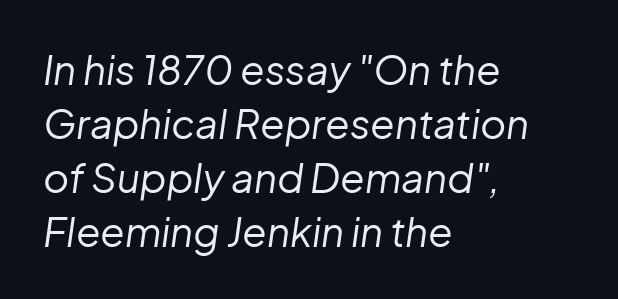
The passage shown is typed in a proportional face where columns would drift. Regarding leading, the lines here are spaced in the standard way. The passage is arranged the way most books set body copy — flush left. This rendering leaves character spacing at its baseline value.
